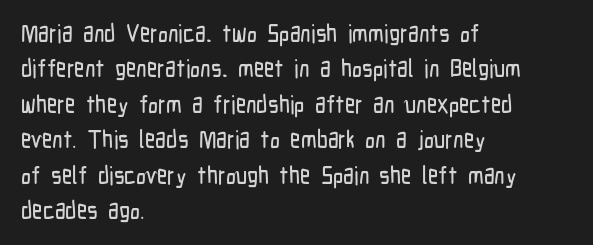
The image shows 25 px text type, upright; set left-aligned, normal line spacing (1.42x), normal letter spacing, not underlined.
